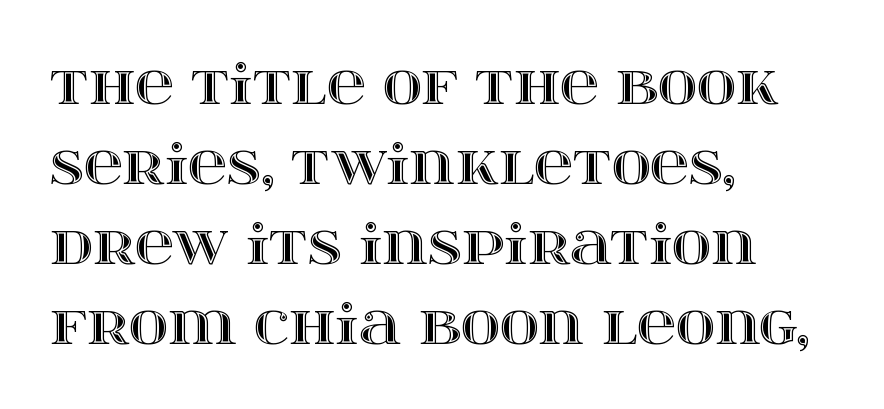
{"italic": "no", "width": "wide", "x_height": "large", "monospaced": "no", "underline": "no", "align": "left", "line_spacing": "normal", "line_spacing_ratio": 1.48, "letter_spacing": "normal", "letter_spacing_em": 0.0, "glyph_px": 54}
